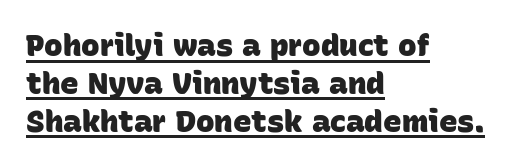
The text was rendered using a sans face with plain stroke endings. Think of a printed novel: that variable character pitch is what you see here. The letterforms sit shoulder to shoulder at normal distance. Typographic density is high because the face is bold.
